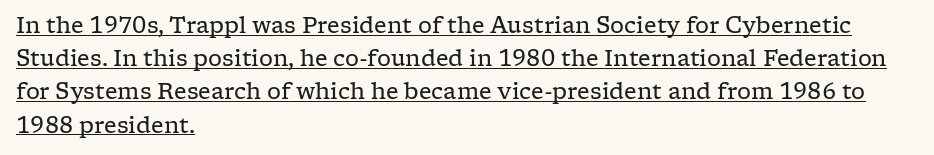
Regarding leading, the lines here are spaced in the standard way. The passage shown has conventional tracking throughout. It's the straight-up-and-down kind of type. The face looks like a standard text weight, possibly lighter.
